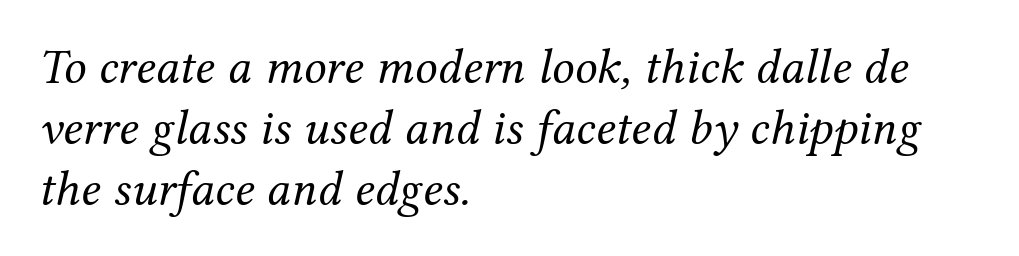
Think of a printed novel: that variable character pitch is what you see here. Spacing between characters is what you'd get straight out of the box. Heaviness? Minimal to ordinary, like unemphasized prose. The letters carry serifs — small finishing strokes at the ends of their stems.
